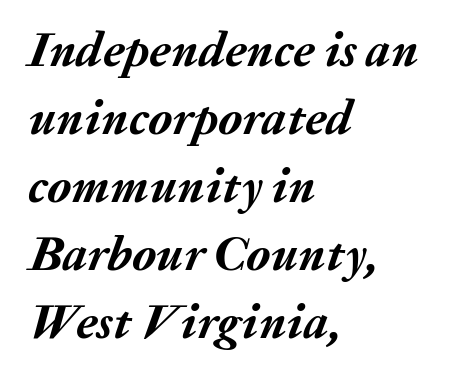
{"italic": "yes", "lean": "right", "slant_degrees": 20, "bold": "yes", "weight": "semibold", "width": "normal", "stroke_contrast": "medium", "x_height": "medium", "monospaced": "no", "underline": "no", "align": "left", "line_spacing": "normal", "line_spacing_ratio": 1.39, "letter_spacing": "normal", "letter_spacing_em": 0.0, "glyph_px": 49}
